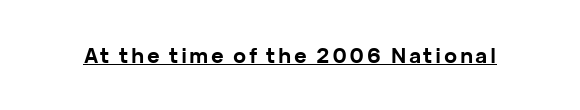
Q: Is the text bold? A: Yes.
Q: Is the text italic (slanted)? A: No, it is upright.
Q: Is the text underlined? A: Yes.
